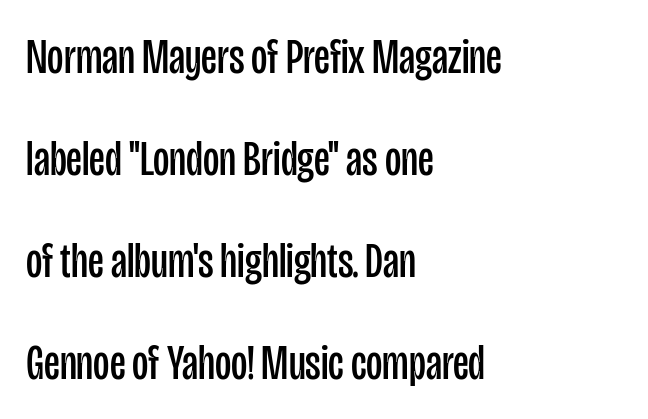
The image shows 50 px regular-weight, condensed sans-serif type, upright; set left-aligned, loose line spacing (2.04x), normal letter spacing, not underlined; low stroke contrast and a large x-height.
